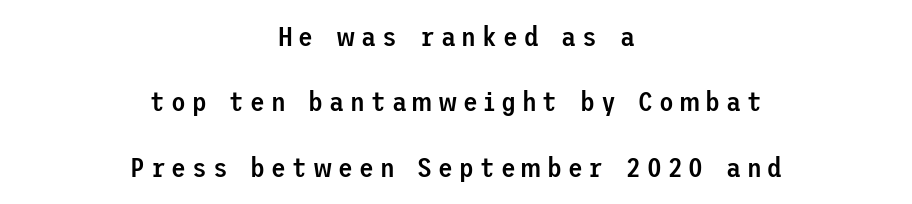
Q: Is the text bold? A: Semi-bold.
Q: Is the text italic (slanted)? A: No, it is upright.
Q: Is the text underlined? A: No.
Q: How is the paragraph aligned? A: Centered.
Q: Is the spacing between letters normal or unusually wide? A: Unusually wide.
Q: Is the spacing between lines tight, normal or loose? A: Loose.
